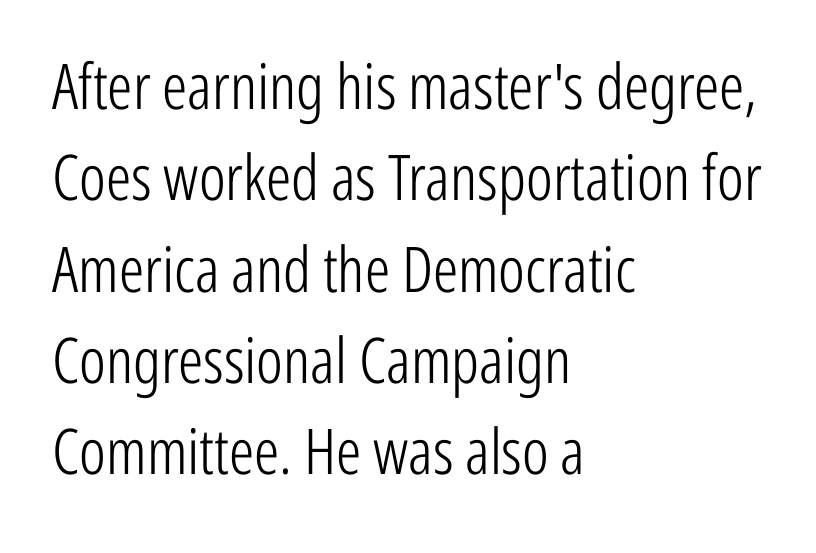
Q: Is the text bold? A: No.
Q: Is the text italic (slanted)? A: No, it is upright.
Q: Is the typeface a serif or a sans-serif typeface? A: Sans-serif.
Q: Is the text underlined? A: No.
Q: How is the paragraph aligned? A: Left-aligned.
Q: Is the spacing between letters normal or unusually wide? A: Normal.
Q: Is the spacing between lines tight, normal or loose? A: Normal.
Q: Width (condensed, normal, or wide)? A: Condensed.
Q: Stroke contrast? A: Low.
Q: x-height? A: Medium.
Q: Monospaced? A: No.
